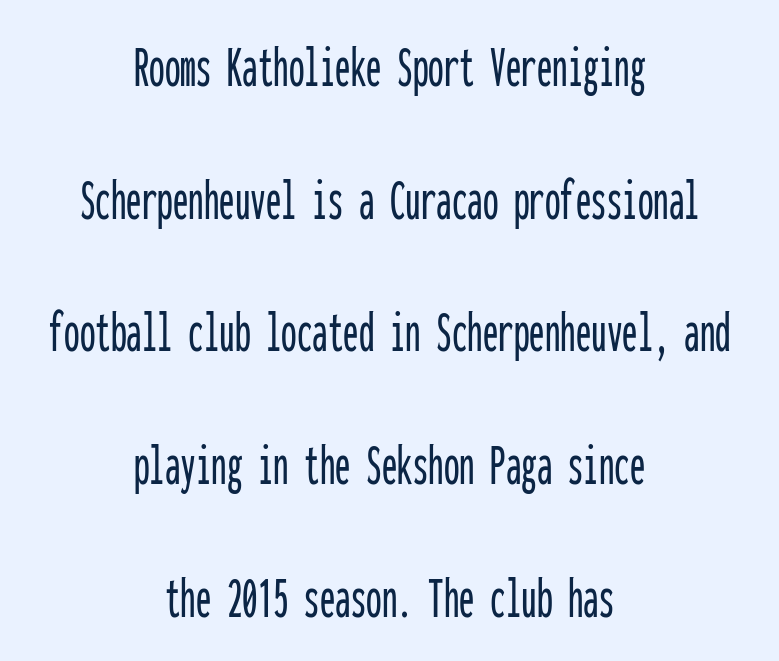
The image shows 62 px condensed sans-serif type, upright, monospaced; set centered, loose line spacing (2.14x), normal letter spacing, not underlined; low stroke contrast and a medium x-height.
